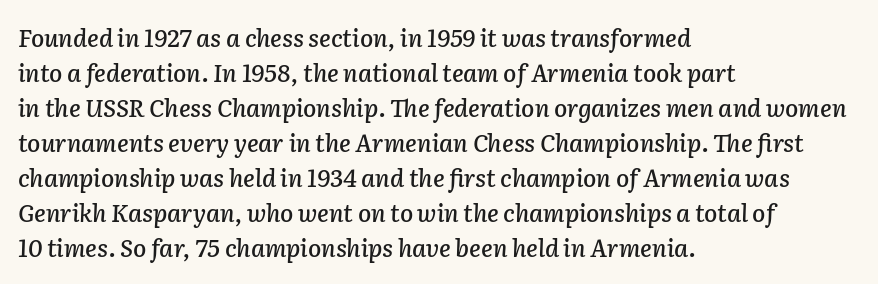
The image shows 24 px text type, italic (leaning right); set left-aligned, normal line spacing (1.46x), normal letter spacing, not underlined.
